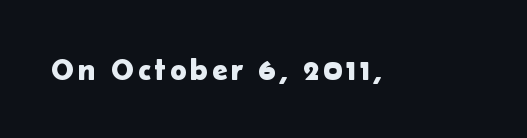
{"serif": "no", "italic": "no", "width": "normal", "stroke_contrast": "low", "x_height": "medium", "monospaced": "no", "underline": "no", "glyph_px": 31}
